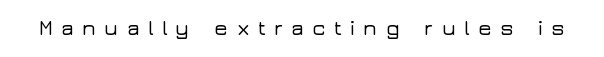
The gaps between neighbouring characters are conspicuously large. The space directly below the letters is spotless. The lettering holds an erect, upright posture throughout.
